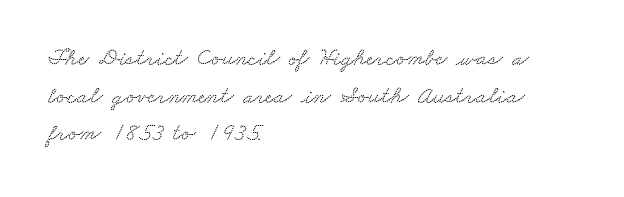
{"underline": "no", "align": "left", "line_spacing": "normal", "line_spacing_ratio": 1.57, "letter_spacing": "normal", "letter_spacing_em": 0.0, "glyph_px": 24}
